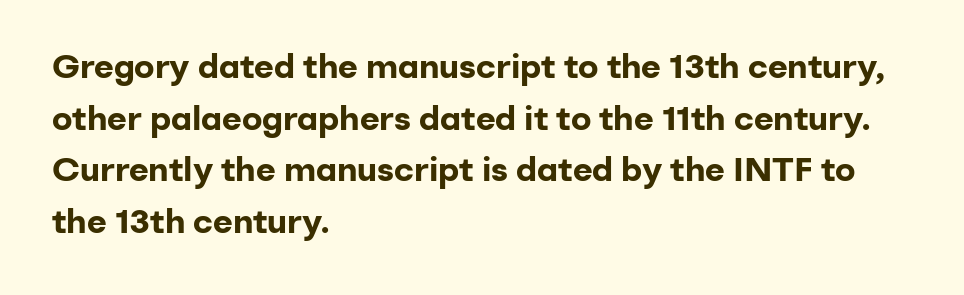
The image shows 34 px bold sans-serif type, upright; set left-aligned, normal line spacing (1.52x), normal letter spacing, not underlined; low stroke contrast and a medium x-height.
